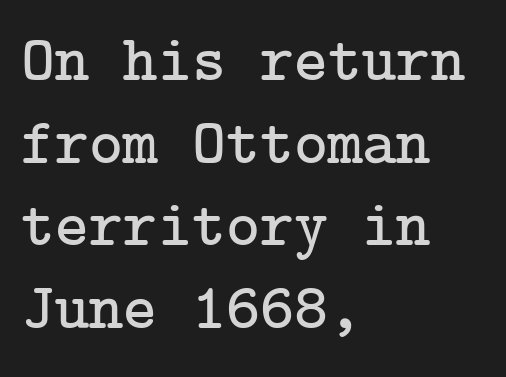
Each row of text sits above clean, open space. Observe the ordinary spacing: letters are neighbours, not strangers. Note: serifs present on the glyphs. Honestly, the row spacing looks completely unremarkable. A classic flush-left, rag-right setting is used for this passage.
